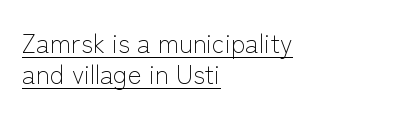
The letters stand straight up with perfectly vertical stems. Weight class: somewhere from thin through regular. This sample carries an underscore along the baseline area. The type is set solid horizontally, with unmodified tracking.
